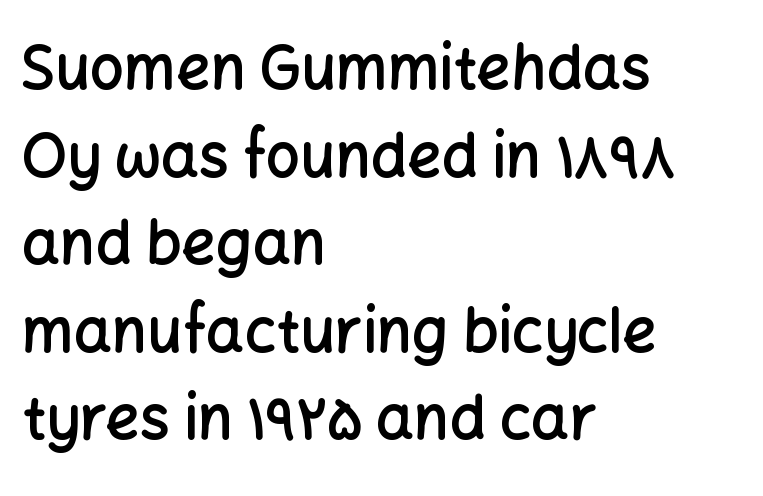
Unlike italic type, these characters show no tilt at all. Examine the stroke ends and you'll find no serifs. Honestly, there is no underline to notice here at all. The compositor pushed each line to the left boundary. The type is set solid horizontally, with unmodified tracking. Note the varied advance widths — an 'i' is clearly narrower than an 'm'.
